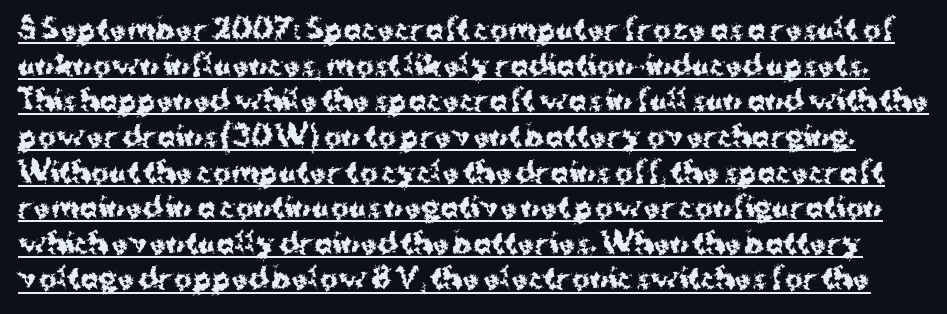
Q: Is the text bold? A: Yes.
Q: Is the text italic (slanted)? A: No, it is upright.
Q: Is the text underlined? A: Yes.
Q: Is the spacing between letters normal or unusually wide? A: Normal.
Q: Is the spacing between lines tight, normal or loose? A: Normal.
